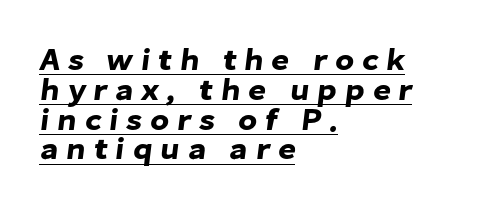
A typesetter would call this proportional, since set widths differ per character. Each line of the rendering has a horizontal stroke beneath the glyphs. The passage is arranged the way most books set body copy — flush left. This is sans-serif lettering, the kind often seen on screens and signage.
